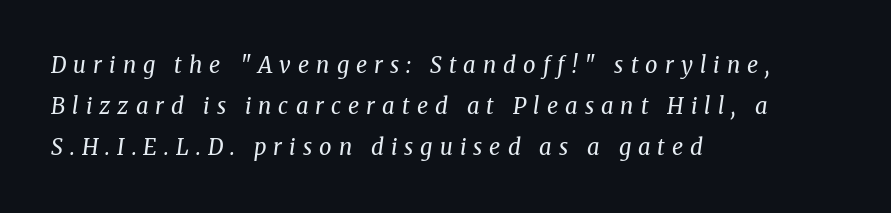
{"italic": "yes", "lean": "right", "slant_degrees": 8, "bold": "no", "underline": "no", "align": "left", "line_spacing_ratio": 1.87, "letter_spacing": "wide", "letter_spacing_em": 0.32, "glyph_px": 22}
